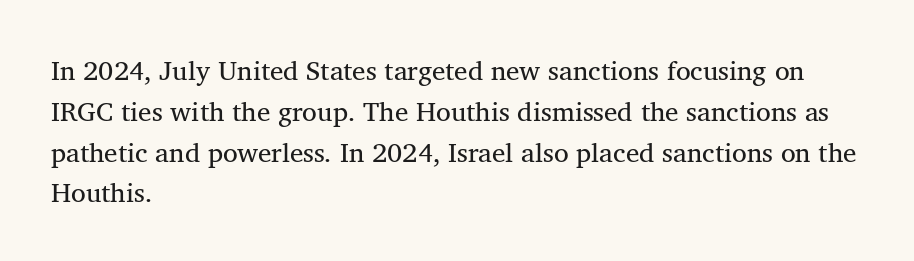
The image shows 27 px text type, upright; set left-aligned, normal line spacing (1.51x), normal letter spacing, not underlined.
